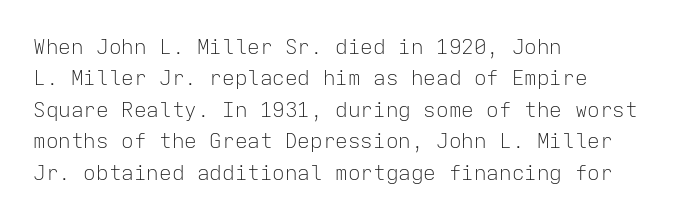
Each row of text sits above clean, open space. Italic? Not at all — the glyphs are vertical. Typeset ragged right — the left edge is the straight one. Each word holds together tightly as a unit, with standard inter-letter gaps. Interline gaps are of average width in this sample.
